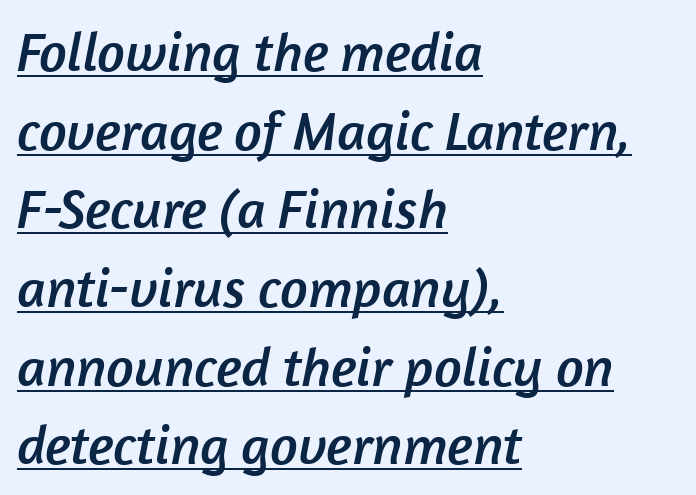
Q: Is the typeface a serif or a sans-serif typeface? A: Sans-serif.
Q: Is the text underlined? A: Yes.
Q: How is the paragraph aligned? A: Left-aligned.
Q: Is the spacing between letters normal or unusually wide? A: Normal.
Q: Is the spacing between lines tight, normal or loose? A: Normal.
Q: Width (condensed, normal, or wide)? A: Normal.
Q: Stroke contrast? A: Low.
Q: x-height? A: Medium.
Q: Monospaced? A: No.
